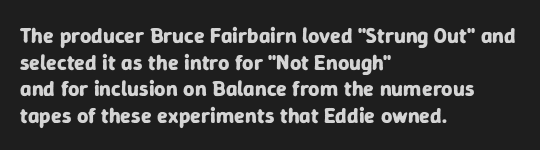
Q: Is the text bold? A: Yes.
Q: Is the text italic (slanted)? A: No, it is upright.
Q: Is the text underlined? A: No.
Q: How is the paragraph aligned? A: Left-aligned.
Q: Is the spacing between letters normal or unusually wide? A: Normal.
